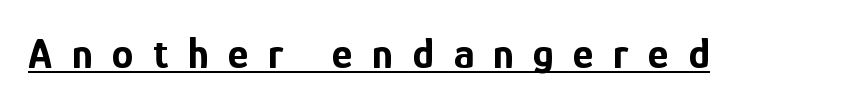
Q: Is the text bold? A: Yes.
Q: Is the text italic (slanted)? A: No, it is upright.
Q: Is the typeface a serif or a sans-serif typeface? A: Sans-serif.
Q: Is the text underlined? A: Yes.
Q: Is the spacing between letters normal or unusually wide? A: Unusually wide.
Q: Width (condensed, normal, or wide)? A: Condensed.
Q: Stroke contrast? A: Low.
Q: x-height? A: Medium.
Q: Monospaced? A: No.
